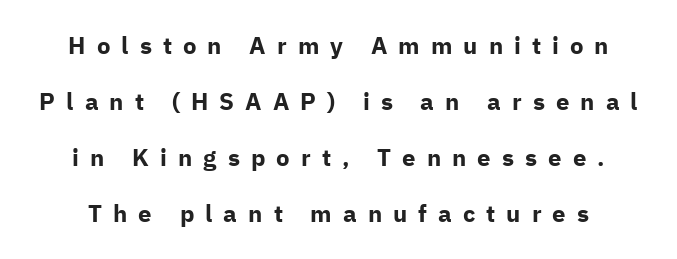
{"italic": "no", "bold": "yes", "underline": "no", "line_spacing": "loose", "line_spacing_ratio": 2.33, "letter_spacing": "wide", "letter_spacing_em": 0.46, "glyph_px": 24}
